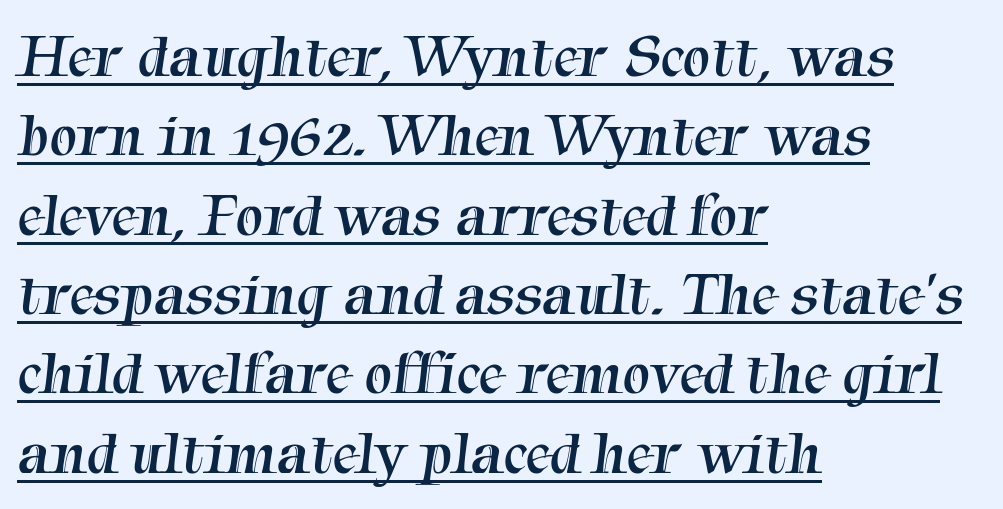
The compositor pushed each line to the left boundary. Inter-character spacing is left at the font's built-in metrics. Each letter's strokes conclude with small projecting serifs. This block has exactly the height ordinary leading produces. This sample carries an underscore along the baseline area.
